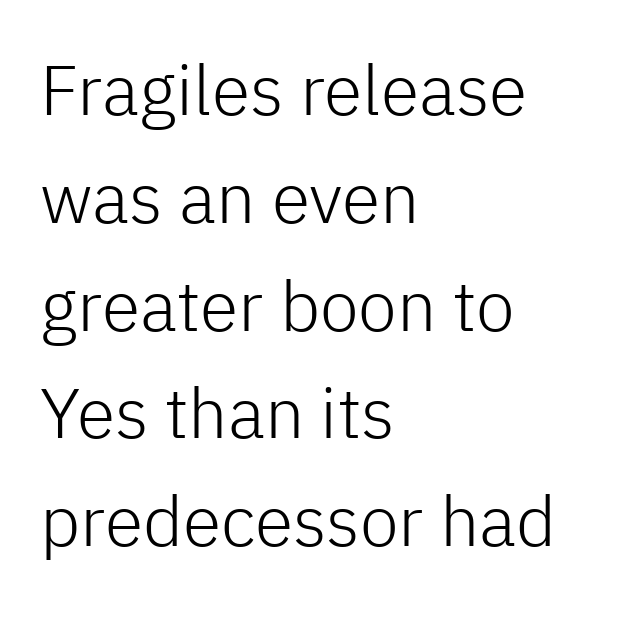
Q: Is the text bold? A: No.
Q: Is the text italic (slanted)? A: No, it is upright.
Q: Is the typeface a serif or a sans-serif typeface? A: Sans-serif.
Q: Is the text underlined? A: No.
Q: How is the paragraph aligned? A: Left-aligned.
Q: Is the spacing between letters normal or unusually wide? A: Normal.
Q: Is the spacing between lines tight, normal or loose? A: Normal.
Q: Width (condensed, normal, or wide)? A: Normal.
Q: Stroke contrast? A: Low.
Q: x-height? A: Medium.
Q: Monospaced? A: No.
